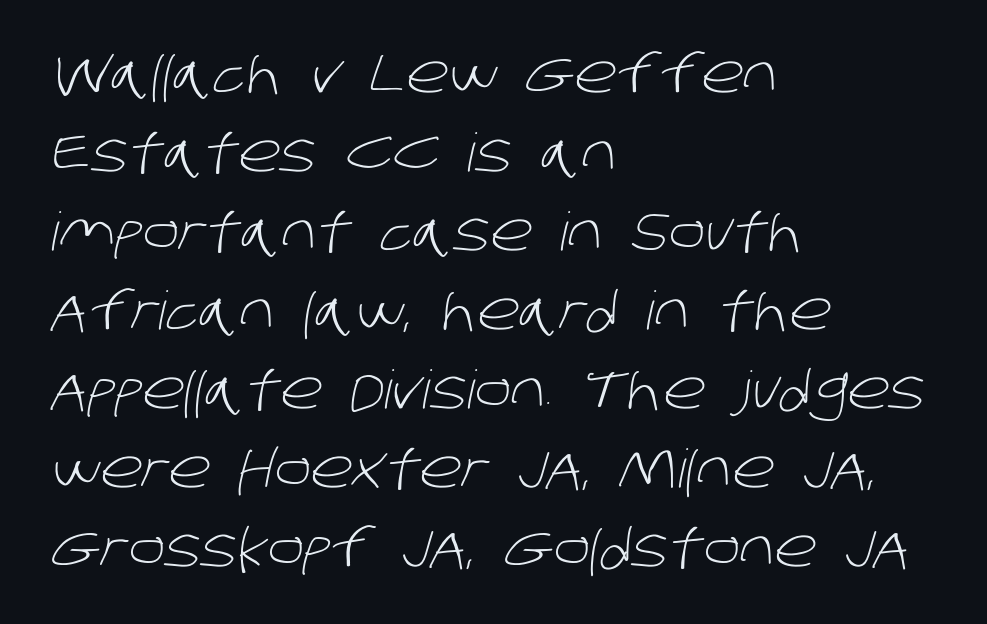
This rendering features lettering with no underline. The text block is weighted toward the left margin, trailing off unevenly rightward. The passage shown is typed in a proportional face where columns would drift. Caption: face not bold, strokes unweighted. Default kerning and tracking; the words read as compact shapes.
